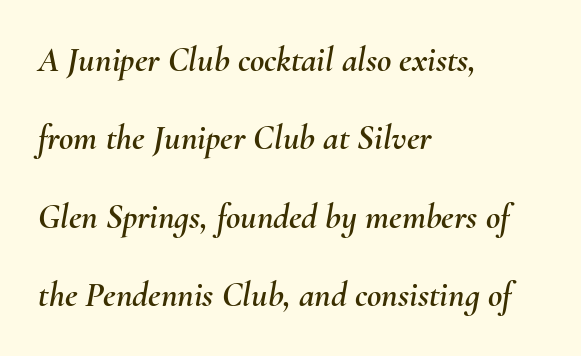
Q: Is the text italic (slanted)? A: Yes, it leans right by about 10 degrees.
Q: Is the text underlined? A: No.
Q: How is the paragraph aligned? A: Left-aligned.
Q: Is the spacing between letters normal or unusually wide? A: Normal.
Q: Is the spacing between lines tight, normal or loose? A: Loose.
Q: Width (condensed, normal, or wide)? A: Normal.
Q: Stroke contrast? A: Medium.
Q: x-height? A: Small.
Q: Monospaced? A: No.
